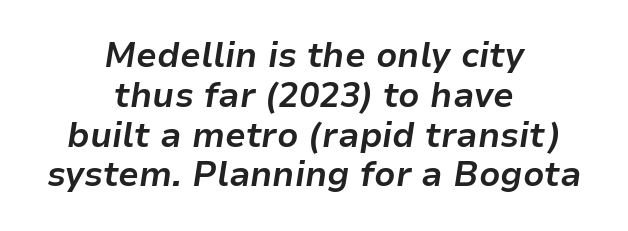
Letter spacing: default. Weight: bold. In CSS terms this would be text-align: center. The face used here is proportionally spaced, like ordinary book or web type. Tall strokes in this sample are angled rather than plumb. The space directly below the letters is spotless.
